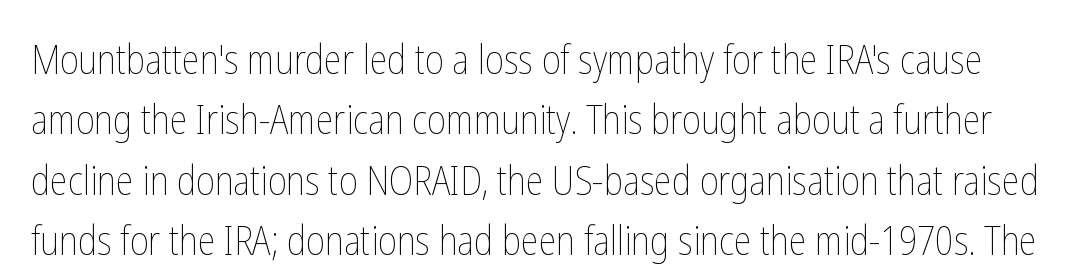
The image shows 40 px thin, condensed type, upright; set normal line spacing (1.51x), normal letter spacing, not underlined; low stroke contrast and a medium x-height.
